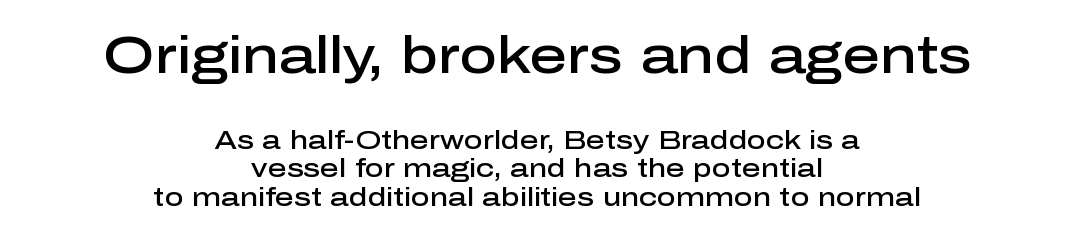
Between these two stacked blocks, the higher one wins on size. Leading is clearly below the norm, producing a dense column. Note the varied advance widths — an 'i' is clearly narrower than an 'm'. Beneath every word, the page is bare. Does the weight exceed regular? Yes, but only to semibold. Regarding serifs, this sample does without them.
